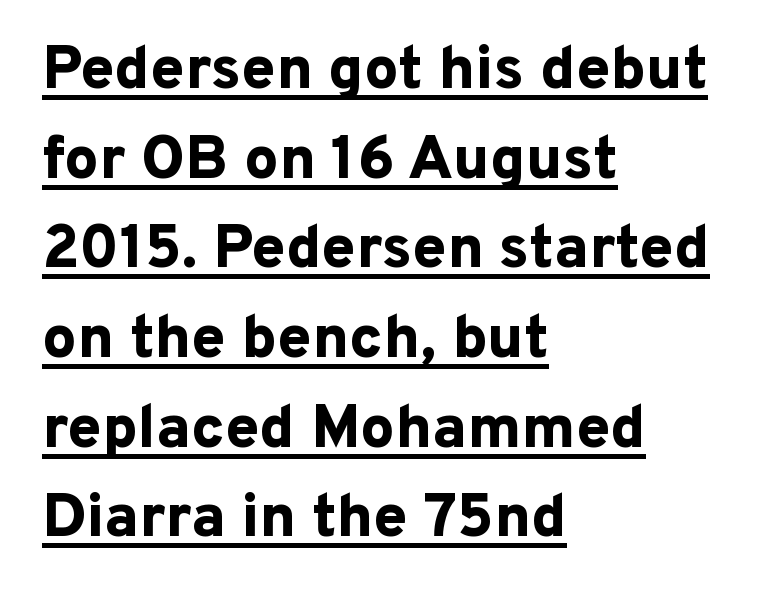
Q: Is the text bold? A: Yes.
Q: Is the text italic (slanted)? A: No, it is upright.
Q: Is the typeface a serif or a sans-serif typeface? A: Sans-serif.
Q: Is the text underlined? A: Yes.
Q: How is the paragraph aligned? A: Left-aligned.
Q: Is the spacing between letters normal or unusually wide? A: Normal.
Q: Is the spacing between lines tight, normal or loose? A: Normal.
Q: Width (condensed, normal, or wide)? A: Normal.
Q: Stroke contrast? A: Low.
Q: x-height? A: Medium.
Q: Monospaced? A: No.
